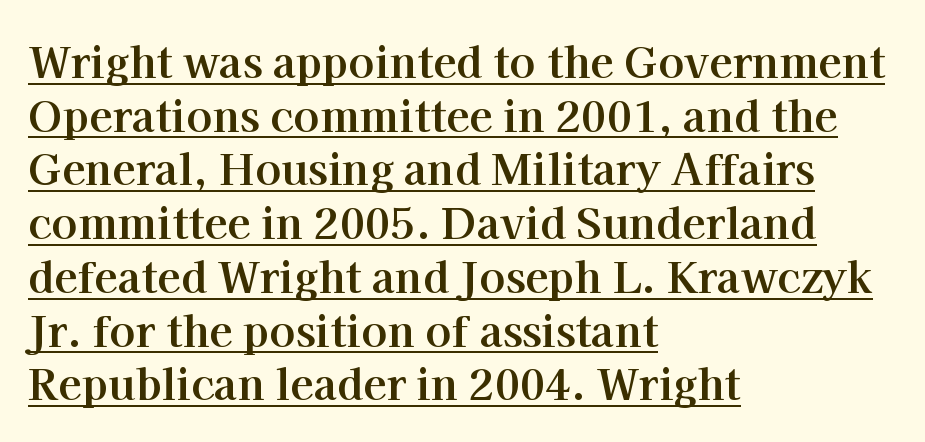
{"serif": "yes", "italic": "no", "bold": "yes", "weight": "bold", "width": "normal", "stroke_contrast": "high", "x_height": "medium", "monospaced": "no", "underline": "yes", "align": "left", "line_spacing": "normal", "line_spacing_ratio": 1.25, "letter_spacing": "normal", "letter_spacing_em": 0.0, "glyph_px": 43}
